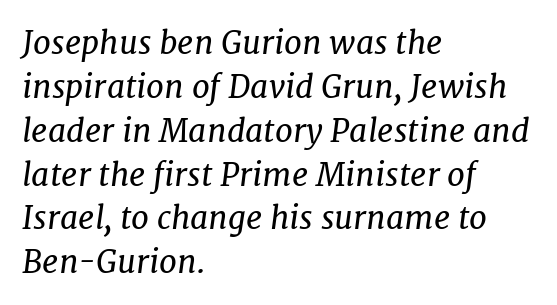
{"serif": "yes", "italic": "yes", "lean": "right", "slant_degrees": 7, "bold": "no", "weight": "regular", "width": "normal", "stroke_contrast": "low", "x_height": "medium", "monospaced": "no", "underline": "no", "align": "left", "line_spacing": "normal", "line_spacing_ratio": 1.37, "letter_spacing": "normal", "letter_spacing_em": 0.0, "glyph_px": 32}
